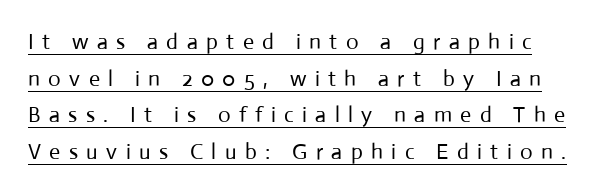
The image shows 22 px text type, upright; set normal line spacing (1.67x), unusually wide letter spacing (+0.38 em), underlined.
